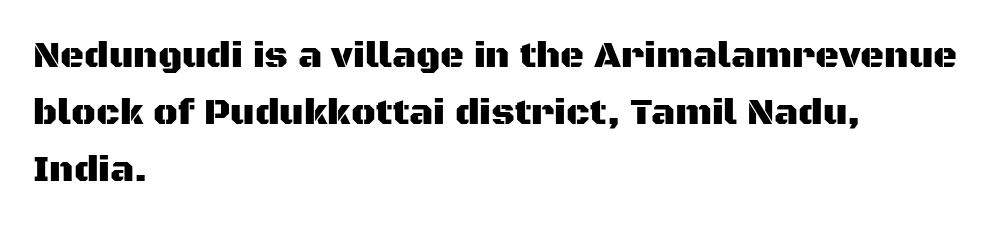
{"serif": "no", "italic": "no", "width": "normal", "stroke_contrast": "medium", "x_height": "large", "monospaced": "no", "underline": "no", "align": "left", "line_spacing": "normal", "line_spacing_ratio": 1.54, "letter_spacing": "normal", "letter_spacing_em": 0.0, "glyph_px": 37}
